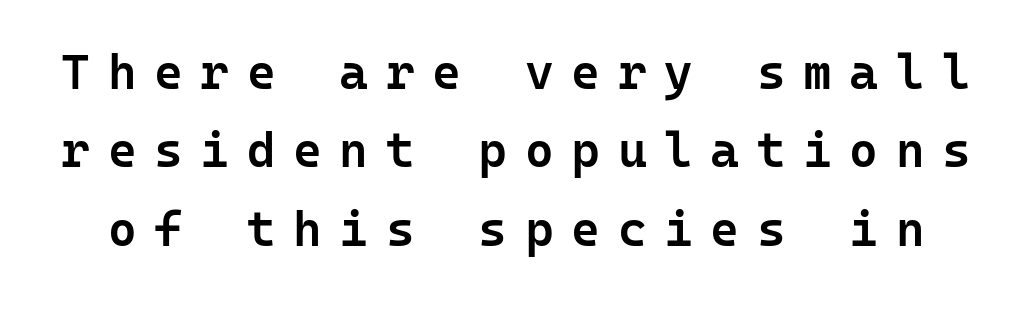
Q: Is the text bold? A: Semi-bold.
Q: Is the text italic (slanted)? A: No, it is upright.
Q: Is the typeface a serif or a sans-serif typeface? A: Sans-serif.
Q: Is the text underlined? A: No.
Q: Is the spacing between letters normal or unusually wide? A: Unusually wide.
Q: Is the spacing between lines tight, normal or loose? A: Normal.
Q: Width (condensed, normal, or wide)? A: Normal.
Q: Stroke contrast? A: Low.
Q: x-height? A: Medium.
Q: Monospaced? A: Yes.
